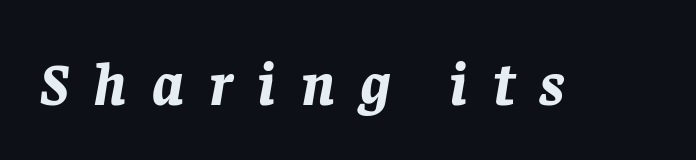
{"italic": "yes", "lean": "right", "slant_degrees": 8, "bold": "yes", "weight": "bold", "width": "normal", "stroke_contrast": "low", "x_height": "large", "monospaced": "no", "underline": "no", "letter_spacing": "wide", "letter_spacing_em": 0.41, "glyph_px": 61}
